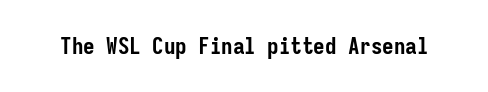
Notice how thick the strokes are: this is what a full bold looks like. In terms of letterspacing, this is plain default setting. The specimen omits any rule beneath the text block's lines. The lettering stays uniformly vertical, giving the passage a roman look.
